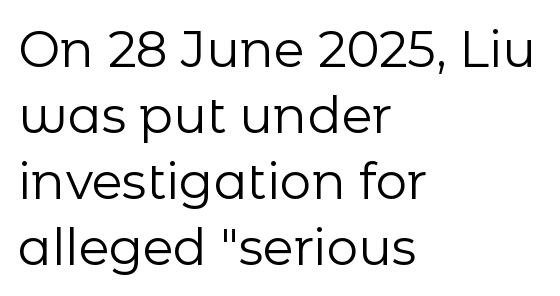
{"serif": "no", "italic": "no", "bold": "no", "weight": "regular", "width": "normal", "stroke_contrast": "low", "x_height": "medium", "monospaced": "no", "underline": "no", "align": "left", "line_spacing": "normal", "line_spacing_ratio": 1.32, "letter_spacing": "normal", "letter_spacing_em": 0.0, "glyph_px": 50}
